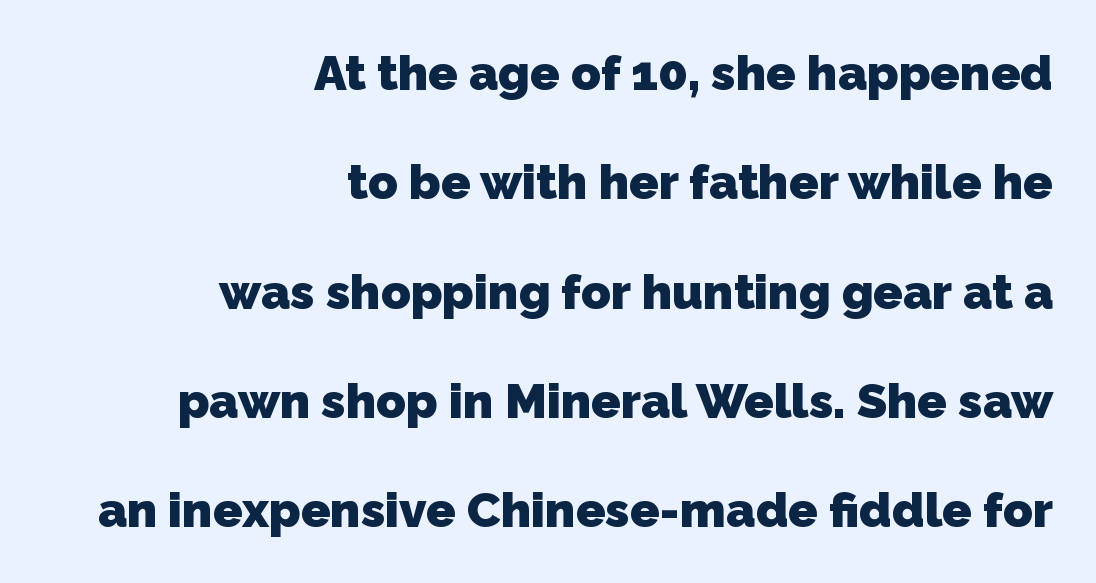
{"serif": "no", "bold": "yes", "weight": "heavy", "width": "normal", "stroke_contrast": "low", "x_height": "medium", "monospaced": "no", "underline": "no", "align": "right", "line_spacing": "loose", "line_spacing_ratio": 2.23, "letter_spacing": "normal", "letter_spacing_em": 0.0, "glyph_px": 49}
